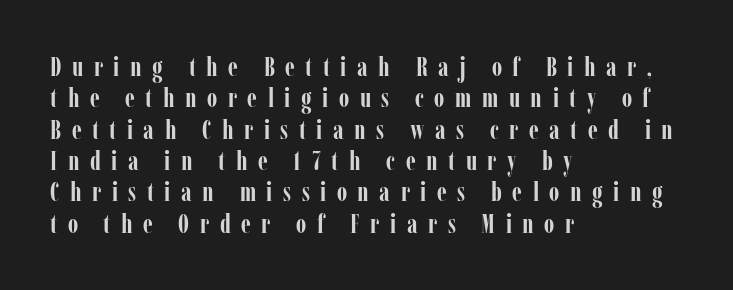
The image shows 27 px bold type, upright; set left-aligned, line spacing 1.16x, unusually wide letter spacing (+0.39 em), not underlined.
